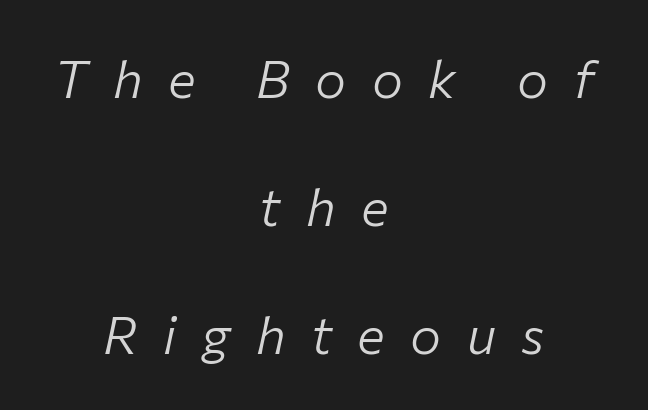
Q: Is the text bold? A: No.
Q: Is the text italic (slanted)? A: Yes, it leans right by about 12 degrees.
Q: Is the text underlined? A: No.
Q: How is the paragraph aligned? A: Centered.
Q: Is the spacing between letters normal or unusually wide? A: Unusually wide.
Q: Is the spacing between lines tight, normal or loose? A: Loose.
Q: Width (condensed, normal, or wide)? A: Normal.
Q: Stroke contrast? A: Low.
Q: x-height? A: Medium.
Q: Monospaced? A: No.
